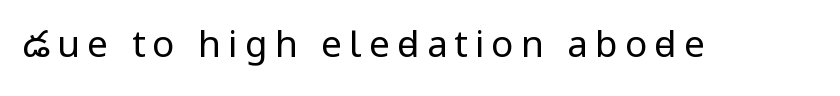
{"serif": "no", "italic": "no", "bold": "no", "weight": "regular", "width": "condensed", "stroke_contrast": "low", "x_height": "large", "monospaced": "no", "underline": "no", "glyph_px": 37}
